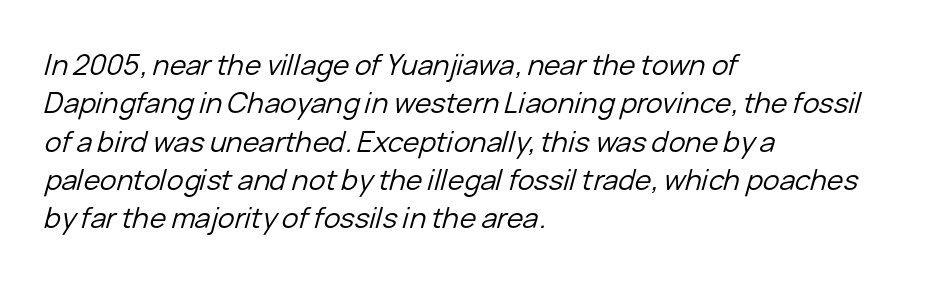
Q: Is the text bold? A: No.
Q: Is the text italic (slanted)? A: Yes, it leans right by about 15 degrees.
Q: Is the text underlined? A: No.
Q: How is the paragraph aligned? A: Left-aligned.
Q: Is the spacing between letters normal or unusually wide? A: Normal.
Q: Is the spacing between lines tight, normal or loose? A: Normal.
Q: Width (condensed, normal, or wide)? A: Normal.
Q: Stroke contrast? A: Low.
Q: x-height? A: Medium.
Q: Monospaced? A: No.
